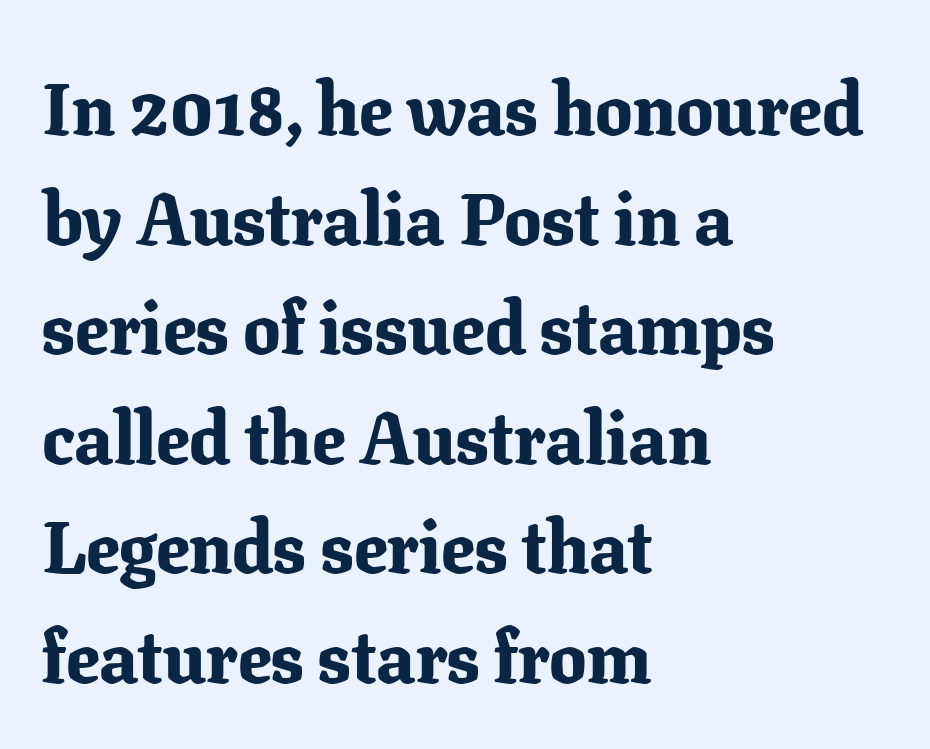
There is no visible air inserted between adjacent glyphs. These lines were composed using upright roman letters. The foot of each line stays bare and open. Varying glyph widths throughout — classic text-font behaviour.
